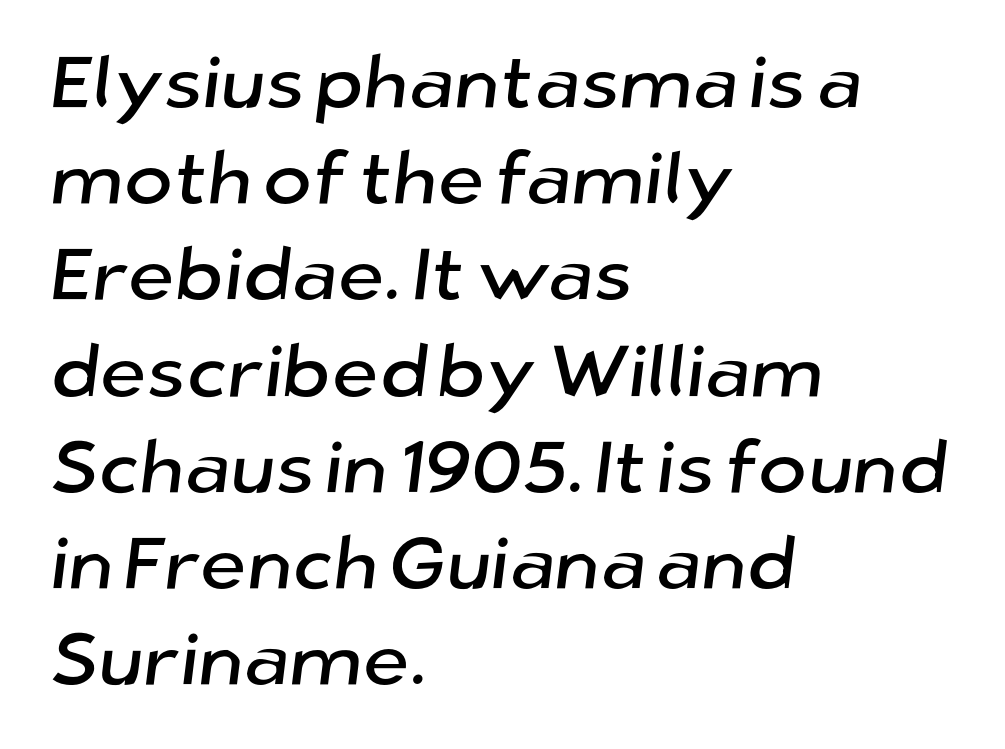
Q: Is the typeface a serif or a sans-serif typeface? A: Sans-serif.
Q: Is the text underlined? A: No.
Q: How is the paragraph aligned? A: Left-aligned.
Q: Is the spacing between letters normal or unusually wide? A: Normal.
Q: Is the spacing between lines tight, normal or loose? A: Normal.
Q: Width (condensed, normal, or wide)? A: Normal.
Q: Stroke contrast? A: Low.
Q: x-height? A: Medium.
Q: Monospaced? A: No.
